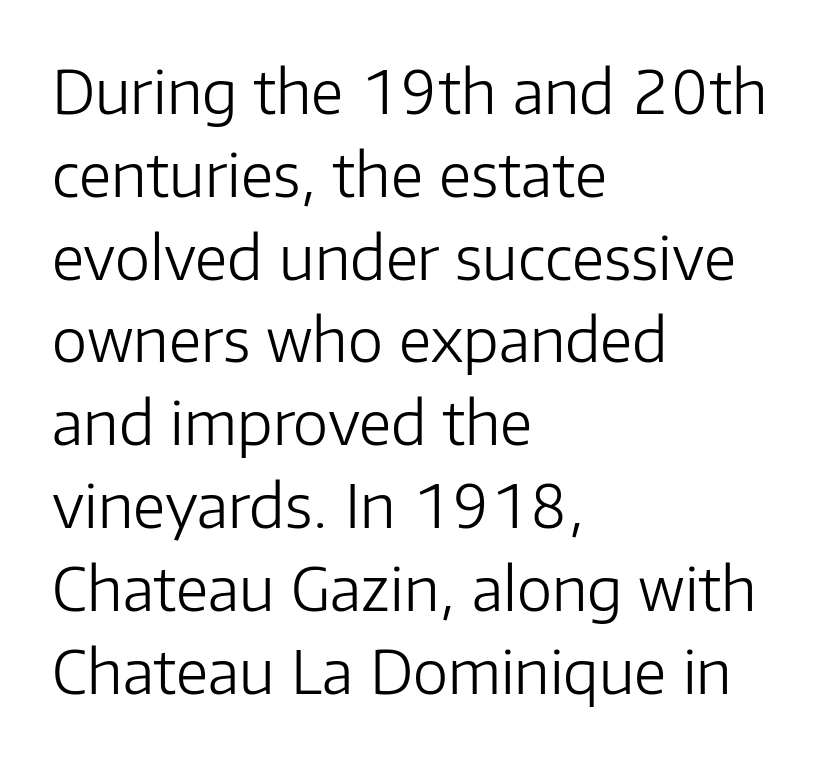
The image shows 60 px light sans-serif type, upright; set left-aligned, normal line spacing (1.38x), normal letter spacing, not underlined; low stroke contrast and a medium x-height.
